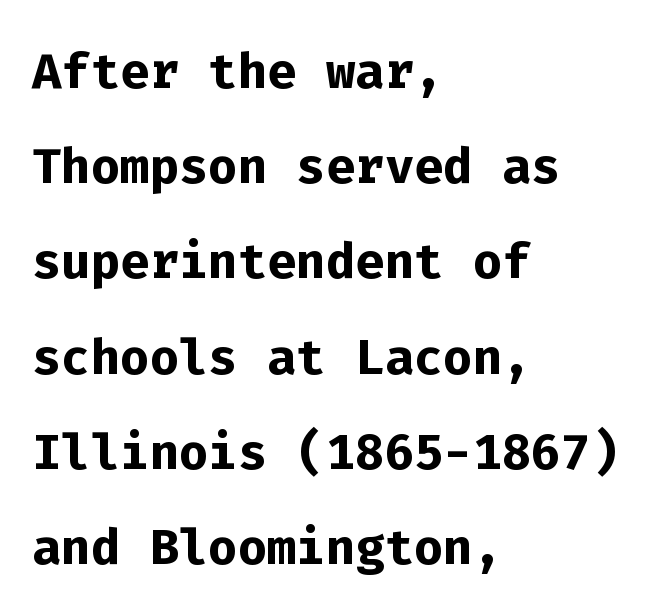
{"serif": "no", "italic": "no", "bold": "yes", "weight": "semibold", "width": "normal", "stroke_contrast": "low", "x_height": "medium", "monospaced": "yes", "underline": "no", "align": "left", "line_spacing": "normal", "line_spacing_ratio": 1.38, "letter_spacing": "normal", "letter_spacing_em": 0.0, "glyph_px": 69}
